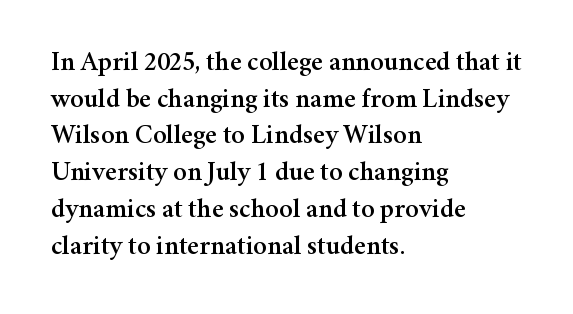
Alignment: flush left. The lettering stays uniformly vertical, giving the passage a roman look. The block of text has a typical density, with ordinary space between rows. Beneath every word, the page is bare. Compared with typical body copy, the letter spacing here is the same.
